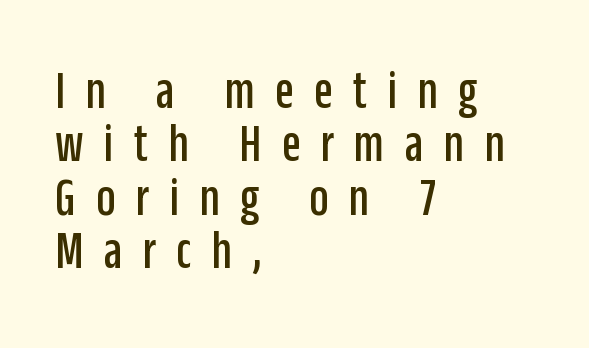
Q: Is the text italic (slanted)? A: No, it is upright.
Q: Is the typeface a serif or a sans-serif typeface? A: Sans-serif.
Q: Is the text underlined? A: No.
Q: How is the paragraph aligned? A: Left-aligned.
Q: Is the spacing between letters normal or unusually wide? A: Unusually wide.
Q: Is the spacing between lines tight, normal or loose? A: Tight.
Q: Width (condensed, normal, or wide)? A: Condensed.
Q: Stroke contrast? A: Low.
Q: x-height? A: Large.
Q: Monospaced? A: No.
